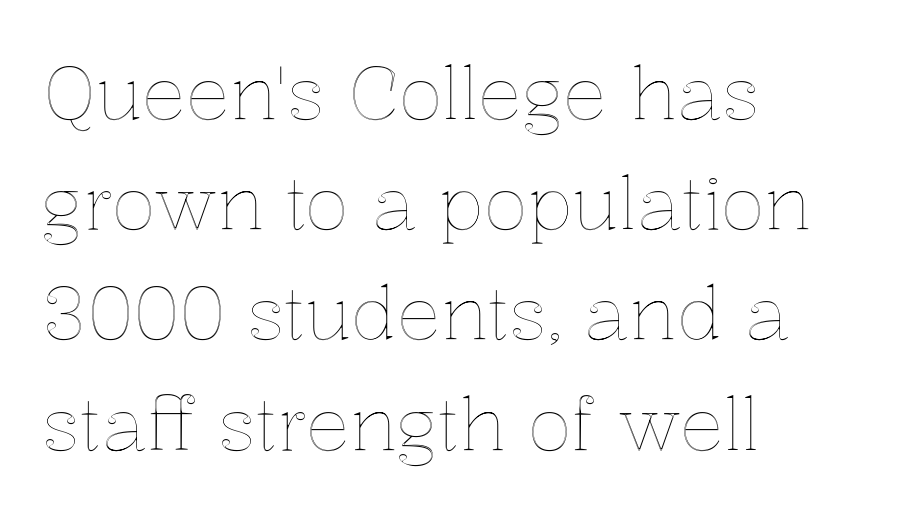
Ascenders rise straight up at ninety degrees. The ragged edge is on the right, which tells us the setting is flush left. A typesetter would call this proportional, since set widths differ per character. Is the letter spacing exaggerated? No — it looks like the ordinary default.
